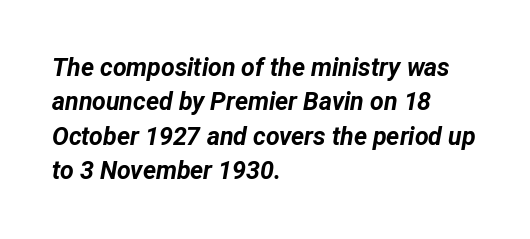
If you drew a line through each stem, it would be angled. Glance below the letters and you will spot only blank space. Set as a true bold cut, around the 700 mark. Compared with a centered layout, this one pins lines to the left instead. The letters sit at their default tracking, neither squeezed nor spread.
